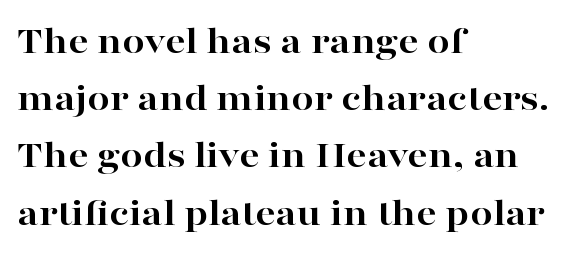
{"serif": "yes", "italic": "no", "bold": "yes", "weight": "bold", "width": "wide", "stroke_contrast": "high", "x_height": "medium", "monospaced": "no", "underline": "no", "align": "left", "line_spacing": "normal", "line_spacing_ratio": 1.43, "letter_spacing": "normal", "letter_spacing_em": 0.0, "glyph_px": 40}
